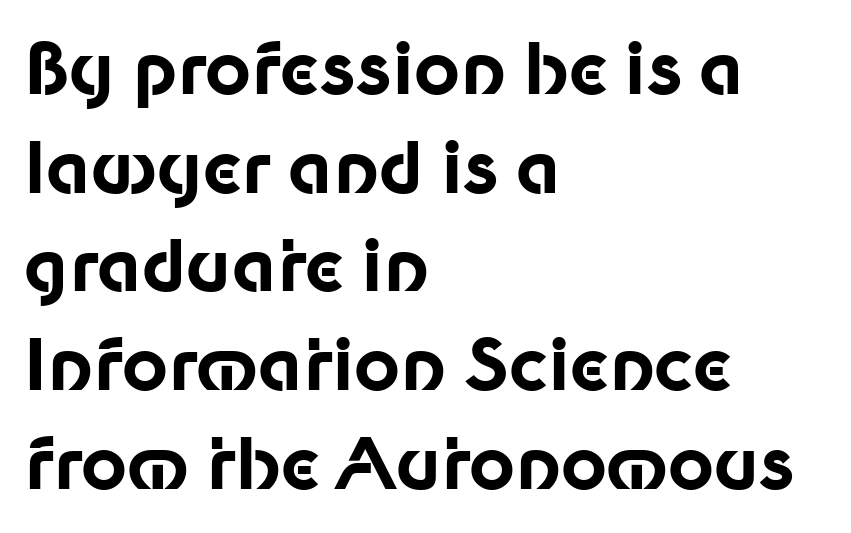
Q: Is the text bold? A: Yes.
Q: Is the text italic (slanted)? A: No, it is upright.
Q: Is the typeface a serif or a sans-serif typeface? A: Sans-serif.
Q: Is the text underlined? A: No.
Q: How is the paragraph aligned? A: Left-aligned.
Q: Is the spacing between letters normal or unusually wide? A: Normal.
Q: Is the spacing between lines tight, normal or loose? A: Normal.
Q: Width (condensed, normal, or wide)? A: Normal.
Q: Stroke contrast? A: Low.
Q: x-height? A: Medium.
Q: Monospaced? A: No.
